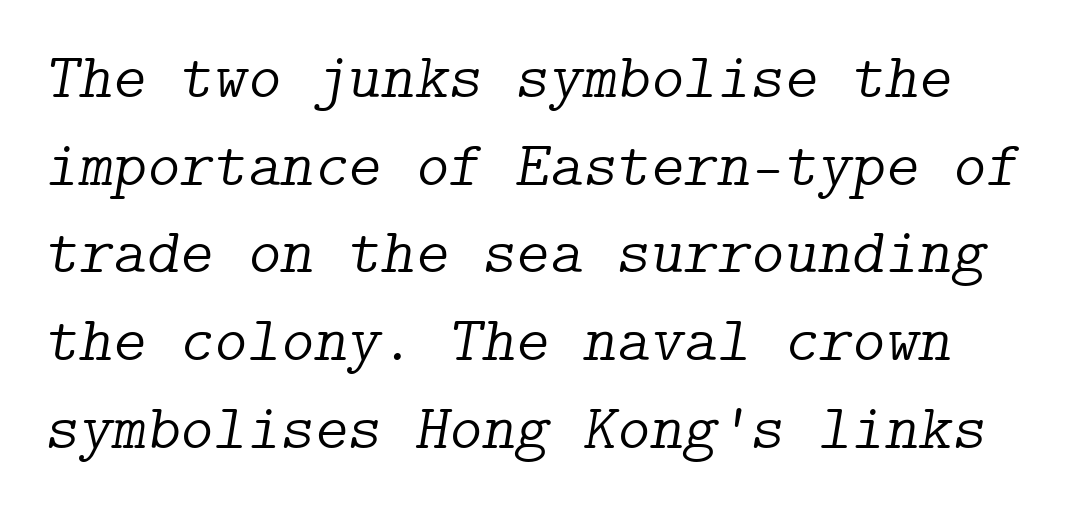
The typesetting does not lean heavy: it is not bold. These lines sit exactly where default settings would place them. The lettering tilts uniformly, giving the passage an italic look. You can tell from the footed stems that serif type was used. Only glyphs here, with clear space below each row. Nobody touched the tracking dial on this one.
